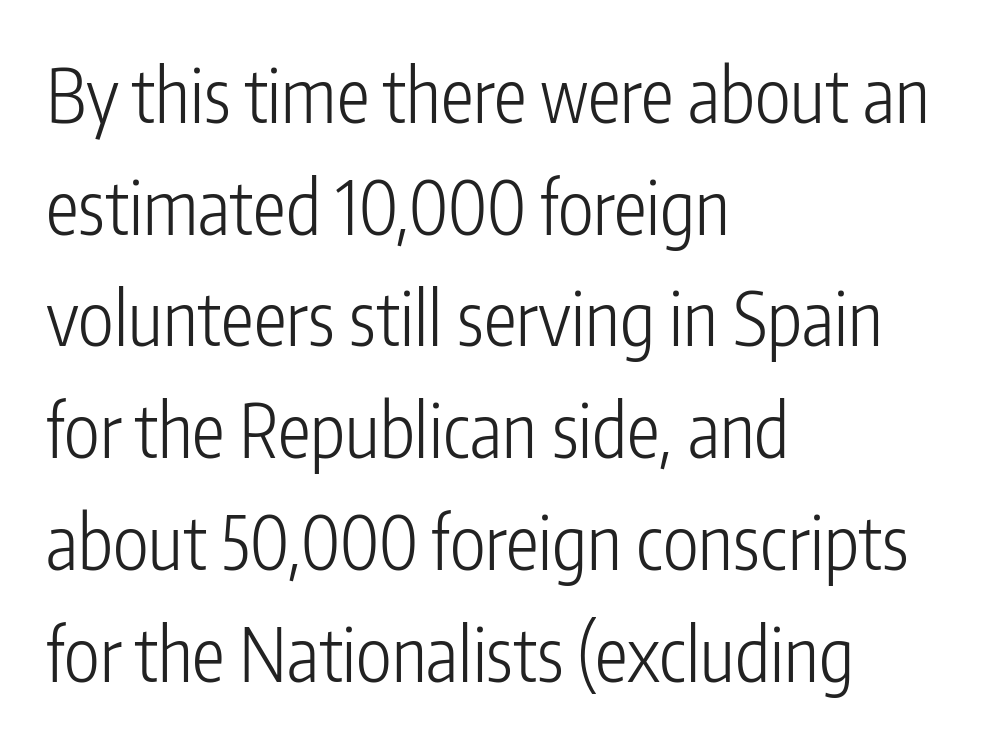
{"serif": "no", "italic": "no", "bold": "no", "weight": "light", "width": "condensed", "stroke_contrast": "low", "x_height": "medium", "monospaced": "no", "underline": "no", "align": "left", "line_spacing": "normal", "line_spacing_ratio": 1.51, "letter_spacing": "normal", "letter_spacing_em": 0.0, "glyph_px": 74}
